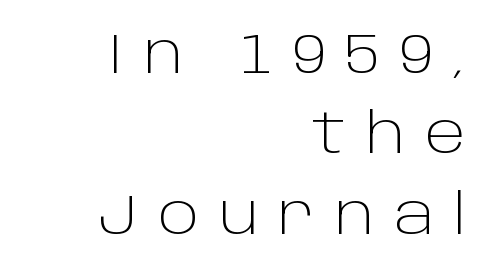
This sample is right-justified, so line beginnings fall wherever the words allow. The passage shown has open, widely tracked lettering throughout. These lines were composed using upright roman letters. Only glyphs here, with clear space below each row. This sample uses a sans-serif face. Stems here are at most as thick as an everyday book face.
